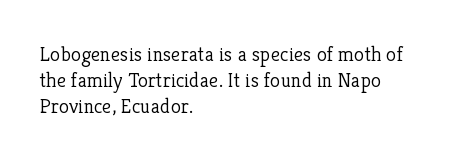
Does extra space separate the letters? No, they use regular spacing. Layout note: lines flush left. The area under the type is left untouched. This reads as an unemphasized weight, regular at the heaviest. This is roman type, the default non-slanted kind. Vertical spacing — default.
